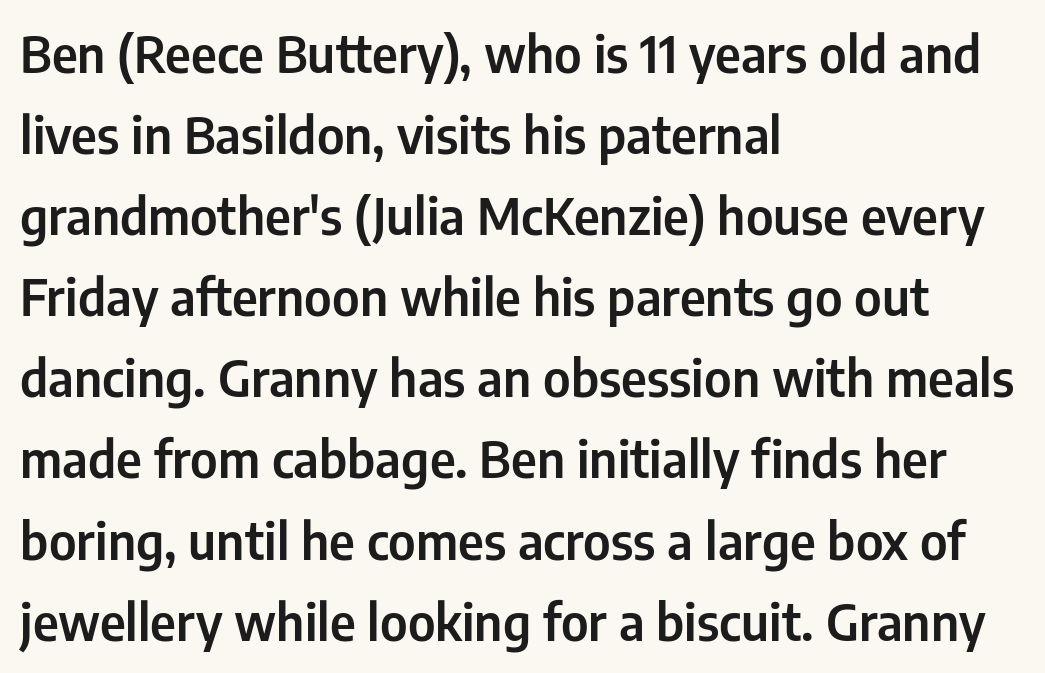
This rendering features lettering with no underline. There is no visible air inserted between adjacent glyphs. Vertically, the passage feels balanced, rows spaced as you'd expect. Note the varied advance widths — an 'i' is clearly narrower than an 'm'.
